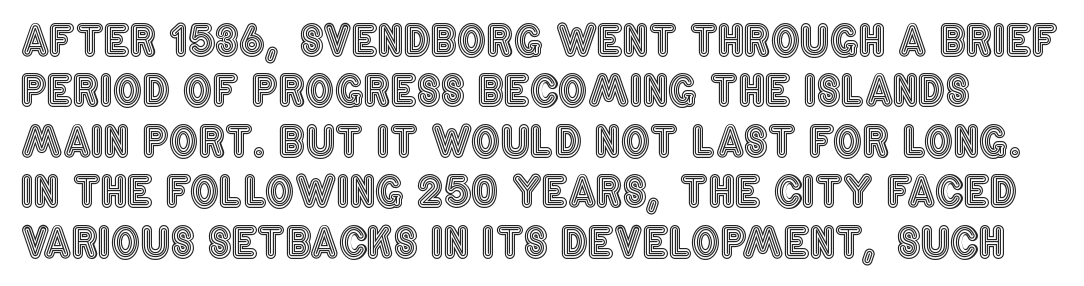
Q: Is the text italic (slanted)? A: No, it is upright.
Q: Is the text underlined? A: No.
Q: Is the spacing between letters normal or unusually wide? A: Normal.
Q: Width (condensed, normal, or wide)? A: Condensed.
Q: x-height? A: Large.
Q: Monospaced? A: No.
